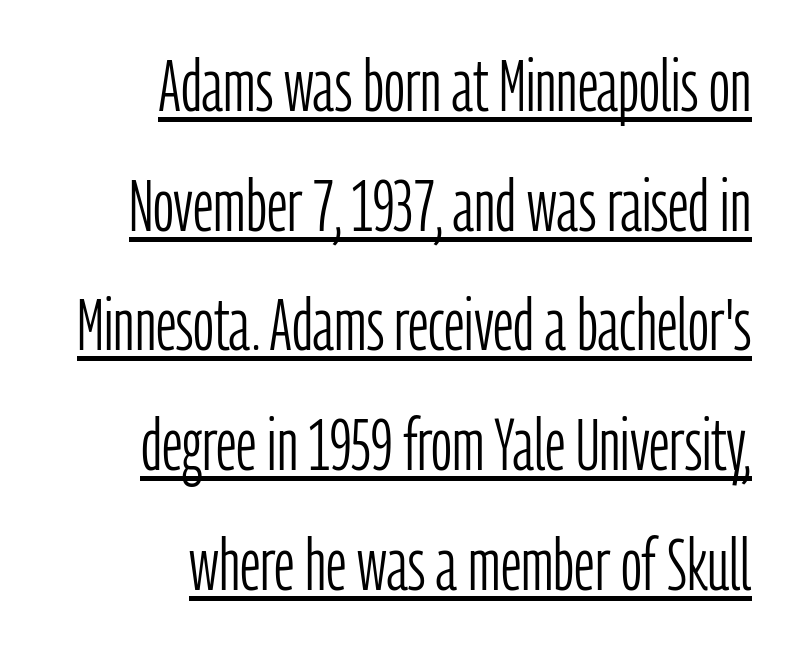
{"serif": "no", "italic": "no", "bold": "no", "weight": "light", "width": "condensed", "stroke_contrast": "low", "x_height": "medium", "monospaced": "no", "underline": "yes", "align": "right", "line_spacing": "normal", "line_spacing_ratio": 1.64, "letter_spacing": "normal", "letter_spacing_em": 0.0, "glyph_px": 73}
